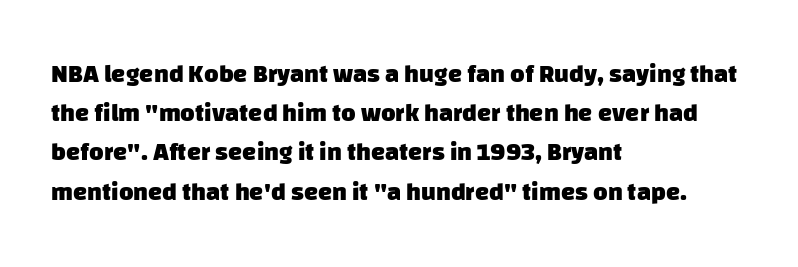
A dark, heavy texture on the line: the type is bold. There is no visible air inserted between adjacent glyphs. Glance below the letters and you will spot only blank space. Where is the straight margin? On the left. Baseline-to-baseline distance is the conventional proportion of letter height.
